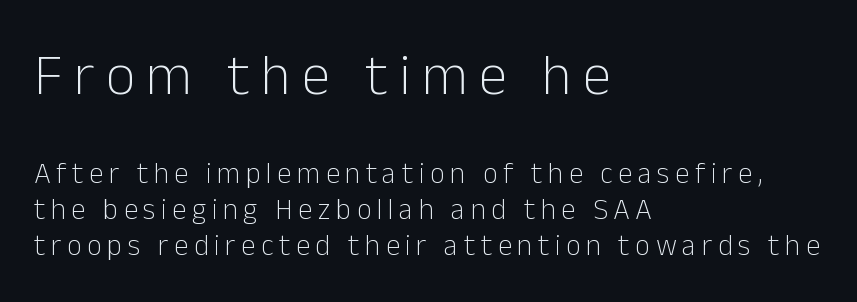
Q: Is the text bold? A: No.
Q: Is the text italic (slanted)? A: No, it is upright.
Q: Is the typeface a serif or a sans-serif typeface? A: Sans-serif.
Q: Is the text underlined? A: No.
Q: How is the paragraph aligned? A: Left-aligned.
Q: Is the spacing between lines tight, normal or loose? A: Normal.
Q: Which block of text is set in a larger size, the first (top) or the second (bottom)? A: The first (top) one.
Q: Width (condensed, normal, or wide)? A: Normal.
Q: Stroke contrast? A: Low.
Q: x-height? A: Medium.
Q: Monospaced? A: No.
